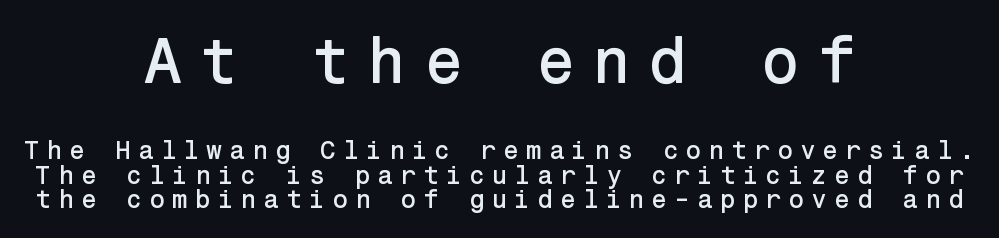
{"serif": "no", "italic": "no", "width": "normal", "stroke_contrast": "low", "x_height": "medium", "underline": "no", "align": "center", "line_spacing": "tight", "line_spacing_ratio": 0.95, "letter_spacing": "wide", "letter_spacing_em": 0.26, "larger_block": "first", "size_ratio": 2.46, "glyph_px": 64}
